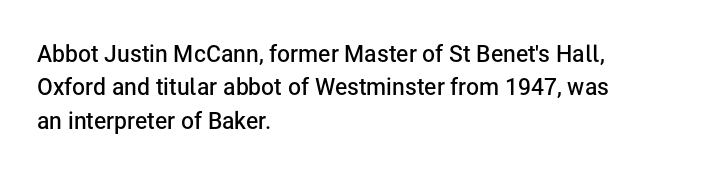
{"italic": "no", "bold": "semi", "underline": "no", "align": "left", "line_spacing": "normal", "line_spacing_ratio": 1.45, "letter_spacing": "normal", "letter_spacing_em": 0.0, "glyph_px": 23}
